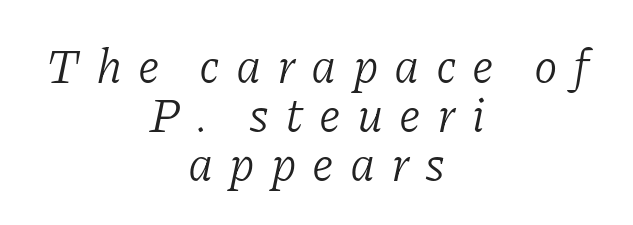
To sum up the face: it has serifs. Compared with a flush-left layout, this one balances lines on the center instead. Honestly, the letter spacing is so wide it's the main thing you notice. Style check: oblique.
